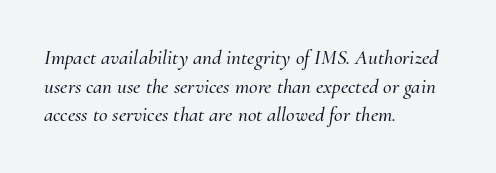
The passage shown leans; its letterforms are oblique. Anything drawn beneath the words? Only blank space. Horizontal bands of white between lines are of average thickness. Notice how the passage keeps a crisp vertical edge on the left only. This rendering leaves character spacing at its baseline value.
